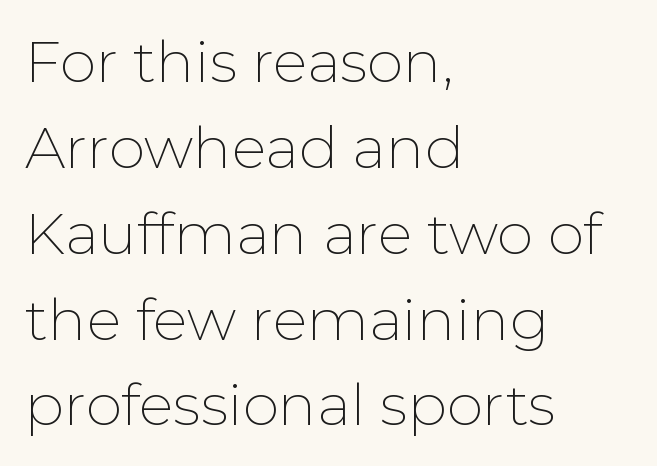
The image shows 58 px thin sans-serif type, upright; set left-aligned, normal line spacing (1.48x), normal letter spacing, not underlined; low stroke contrast and a medium x-height.
